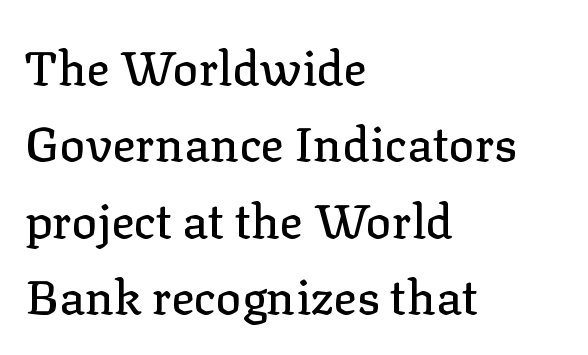
Q: Is the text italic (slanted)? A: No, it is upright.
Q: Is the typeface a serif or a sans-serif typeface? A: Serif.
Q: Is the text underlined? A: No.
Q: How is the paragraph aligned? A: Left-aligned.
Q: Is the spacing between letters normal or unusually wide? A: Normal.
Q: Is the spacing between lines tight, normal or loose? A: Normal.
Q: Width (condensed, normal, or wide)? A: Normal.
Q: Stroke contrast? A: Low.
Q: x-height? A: Medium.
Q: Monospaced? A: No.
